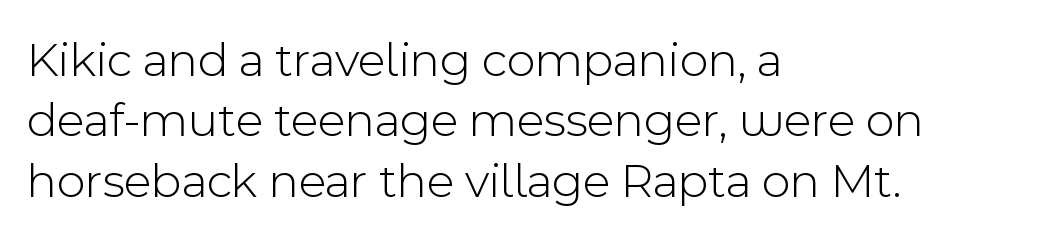
Q: Is the text bold? A: No.
Q: Is the text italic (slanted)? A: No, it is upright.
Q: Is the typeface a serif or a sans-serif typeface? A: Sans-serif.
Q: Is the text underlined? A: No.
Q: How is the paragraph aligned? A: Left-aligned.
Q: Is the spacing between letters normal or unusually wide? A: Normal.
Q: Width (condensed, normal, or wide)? A: Normal.
Q: x-height? A: Medium.
Q: Monospaced? A: No.
